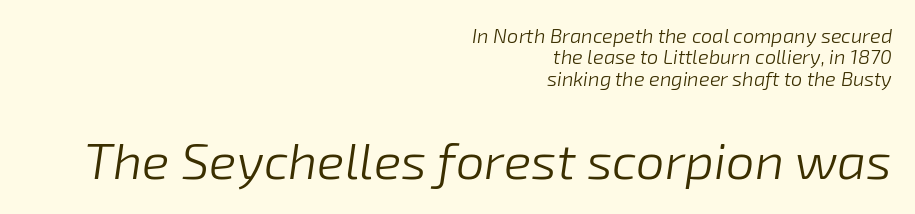
Q: Is the text bold? A: No.
Q: Is the text italic (slanted)? A: Yes, it leans right by about 8 degrees.
Q: Is the text underlined? A: No.
Q: How is the paragraph aligned? A: Right-aligned.
Q: Is the spacing between letters normal or unusually wide? A: Normal.
Q: Is the spacing between lines tight, normal or loose? A: Tight.
Q: Which block of text is set in a larger size, the first (top) or the second (bottom)? A: The second (bottom) one.
Q: Width (condensed, normal, or wide)? A: Normal.
Q: Stroke contrast? A: Low.
Q: x-height? A: Medium.
Q: Monospaced? A: No.
